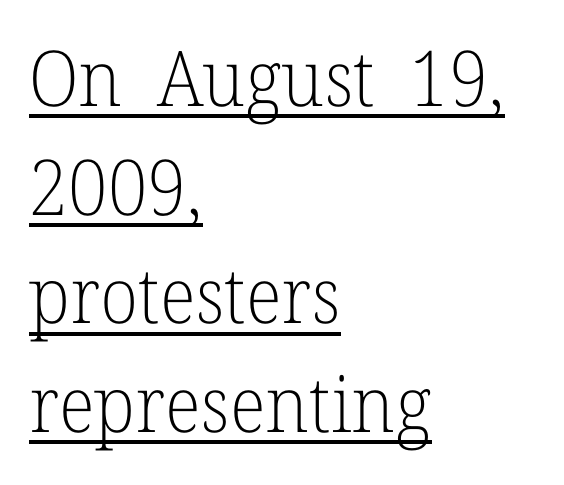
{"serif": "yes", "italic": "no", "bold": "no", "weight": "light", "width": "normal", "stroke_contrast": "low", "x_height": "medium", "monospaced": "no", "underline": "yes", "align": "left", "line_spacing": "normal", "line_spacing_ratio": 1.41, "letter_spacing": "normal", "letter_spacing_em": 0.0, "glyph_px": 77}
